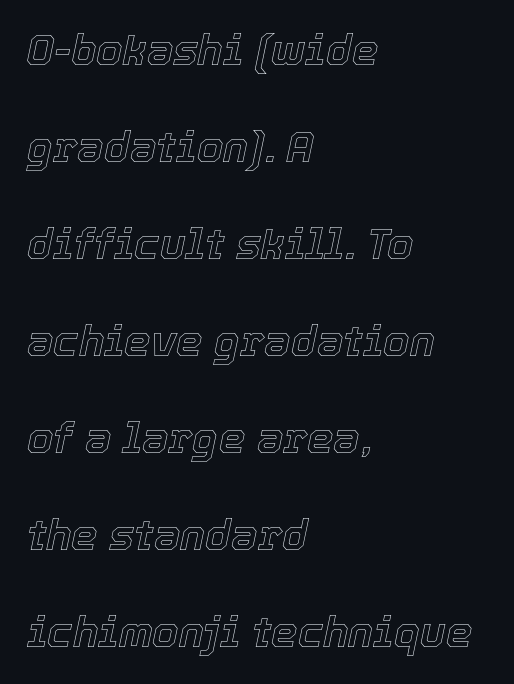
Q: Is the text italic (slanted)? A: Yes, it leans right by about 12 degrees.
Q: Is the text underlined? A: No.
Q: How is the paragraph aligned? A: Left-aligned.
Q: Is the spacing between letters normal or unusually wide? A: Normal.
Q: Is the spacing between lines tight, normal or loose? A: Loose.
Q: Width (condensed, normal, or wide)? A: Normal.
Q: x-height? A: Medium.
Q: Monospaced? A: No.
